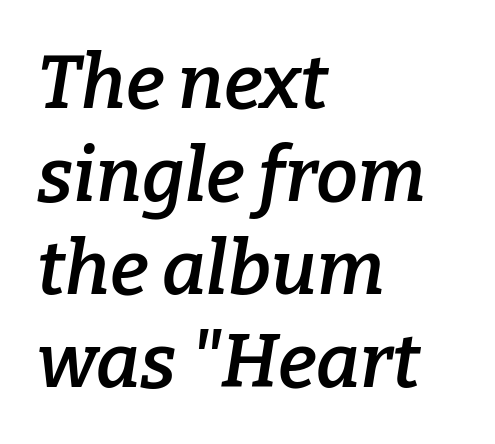
The image shows 75 px semibold serif type, italic (leaning right); set left-aligned, line spacing 1.24x, normal letter spacing, not underlined; low stroke contrast and a medium x-height.
